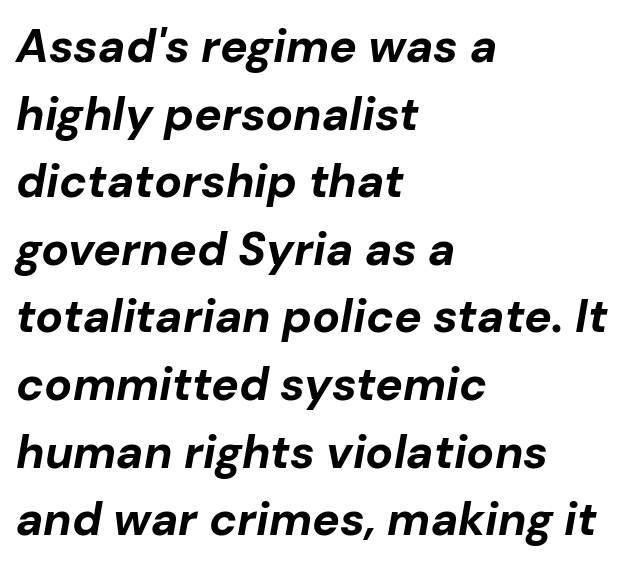
Q: Is the text bold? A: Yes.
Q: Is the text italic (slanted)? A: Yes, it leans right by about 10 degrees.
Q: Is the text underlined? A: No.
Q: How is the paragraph aligned? A: Left-aligned.
Q: Is the spacing between letters normal or unusually wide? A: Normal.
Q: Is the spacing between lines tight, normal or loose? A: Normal.
Q: Width (condensed, normal, or wide)? A: Normal.
Q: Stroke contrast? A: Low.
Q: x-height? A: Medium.
Q: Monospaced? A: No.
